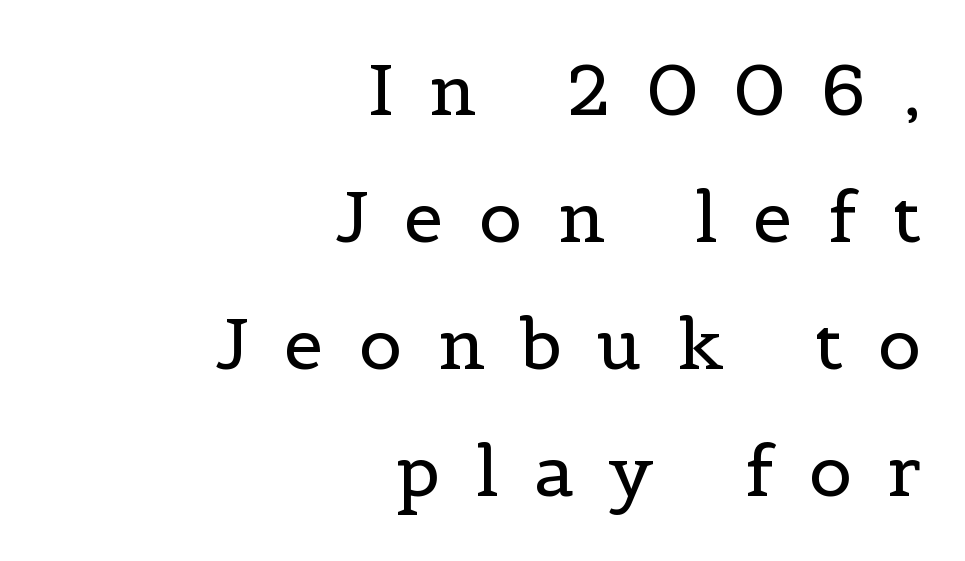
The image shows 71 px regular-weight serif type, upright; set right-aligned, line spacing 1.79x, unusually wide letter spacing (+0.5 em), not underlined; a medium x-height.
